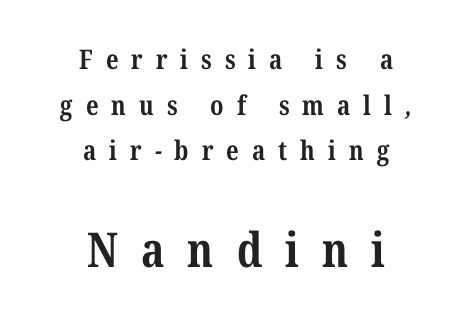
Each new line begins a customary step beneath the previous one. Unmarked baselines from the first word to the last. In terms of letterspacing, this is a distinctly airy, spread setting. A student would call this center alignment; a typographer would say set centered. Does the type have serifs? Yes, each stem ends in a small foot.
